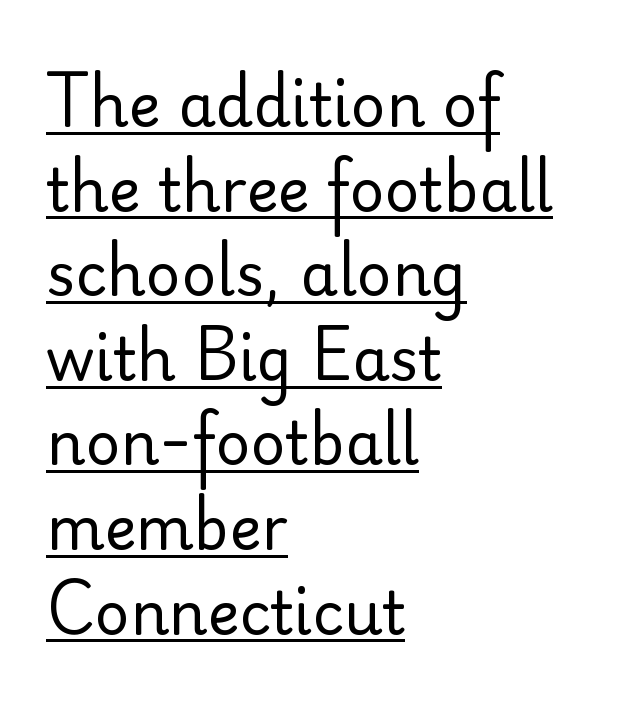
Q: Is the text bold? A: No.
Q: Is the text italic (slanted)? A: No, it is upright.
Q: Is the typeface a serif or a sans-serif typeface? A: Sans-serif.
Q: Is the text underlined? A: Yes.
Q: How is the paragraph aligned? A: Left-aligned.
Q: Is the spacing between letters normal or unusually wide? A: Normal.
Q: Is the spacing between lines tight, normal or loose? A: Normal.
Q: Width (condensed, normal, or wide)? A: Normal.
Q: Stroke contrast? A: Low.
Q: x-height? A: Small.
Q: Monospaced? A: No.
